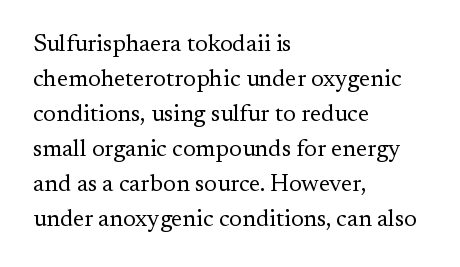
No word sits above an underline. This is the regular roman posture of the typeface. The lines in this sample share a left origin and differ only in where they stop. Successive baselines arrive at the customary interval.
